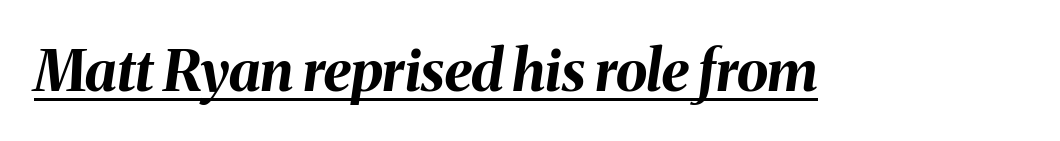
Italic? Definitely — the glyphs are oblique. Looks like someone drew a line under every word here. Is this a fixed-width face? No — the glyphs have proportional, varying widths. Weight: bold. In terms of letterspacing, this is plain default setting.
